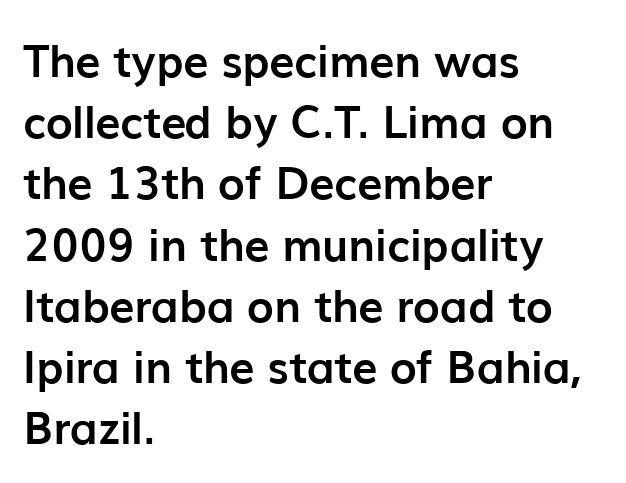
Q: Is the text bold? A: Yes.
Q: Is the text italic (slanted)? A: No, it is upright.
Q: Is the typeface a serif or a sans-serif typeface? A: Sans-serif.
Q: Is the text underlined? A: No.
Q: How is the paragraph aligned? A: Left-aligned.
Q: Is the spacing between letters normal or unusually wide? A: Normal.
Q: Is the spacing between lines tight, normal or loose? A: Normal.
Q: Width (condensed, normal, or wide)? A: Normal.
Q: Stroke contrast? A: Low.
Q: x-height? A: Medium.
Q: Monospaced? A: No.
